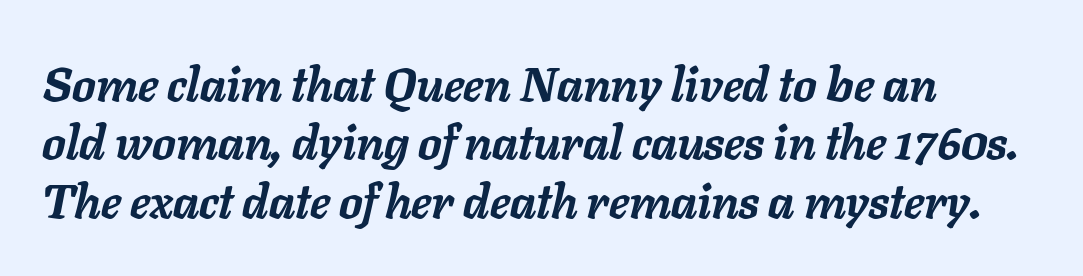
{"italic": "yes", "lean": "right", "slant_degrees": 11, "bold": "yes", "weight": "semibold", "width": "normal", "stroke_contrast": "low", "x_height": "medium", "monospaced": "no", "underline": "no", "align": "left", "line_spacing_ratio": 1.24, "letter_spacing": "normal", "letter_spacing_em": 0.0, "glyph_px": 47}
